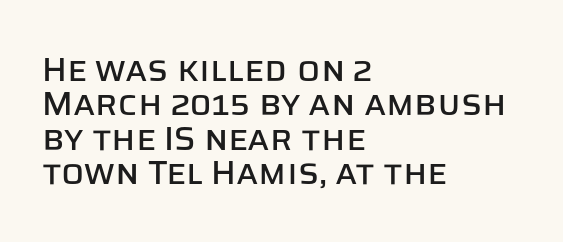
Leading: reduced. Italic: no, the glyphs are upright roman. Spacing verdict: proportional, widths tailored to each character. The glyphs in this specimen are sans serif. Lines of text with bare space underneath. This rendering leaves character spacing at its baseline value.
